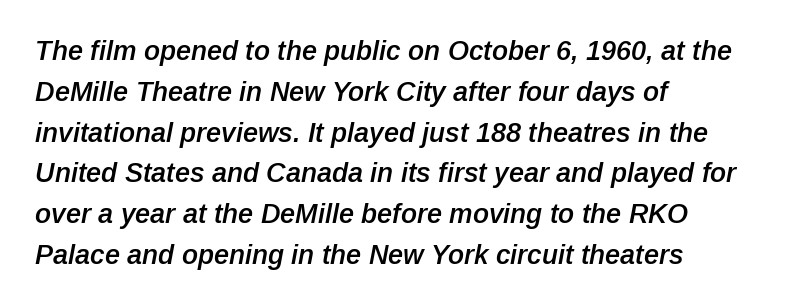
Q: Is the text bold? A: Semi-bold.
Q: Is the text italic (slanted)? A: Yes, it leans right by about 12 degrees.
Q: Is the text underlined? A: No.
Q: How is the paragraph aligned? A: Left-aligned.
Q: Is the spacing between letters normal or unusually wide? A: Normal.
Q: Is the spacing between lines tight, normal or loose? A: Normal.
